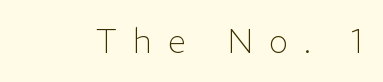
{"serif": "no", "italic": "no", "bold": "no", "weight": "light", "width": "normal", "stroke_contrast": "low", "x_height": "medium", "monospaced": "no", "underline": "no", "letter_spacing": "wide", "letter_spacing_em": 0.49, "glyph_px": 33}
